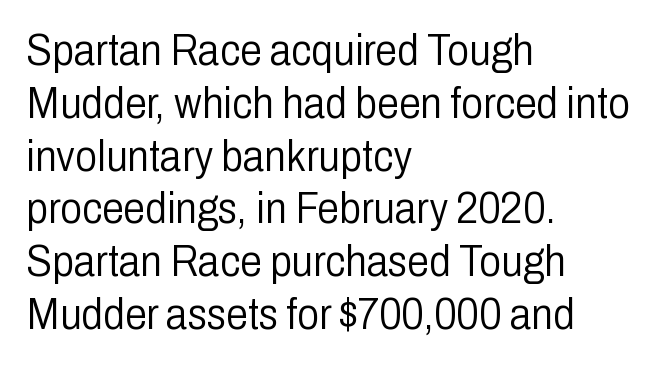
Q: Is the text bold? A: No.
Q: Is the text italic (slanted)? A: No, it is upright.
Q: Is the typeface a serif or a sans-serif typeface? A: Sans-serif.
Q: Is the text underlined? A: No.
Q: How is the paragraph aligned? A: Left-aligned.
Q: Is the spacing between letters normal or unusually wide? A: Normal.
Q: Width (condensed, normal, or wide)? A: Condensed.
Q: Stroke contrast? A: Low.
Q: x-height? A: Medium.
Q: Monospaced? A: No.
